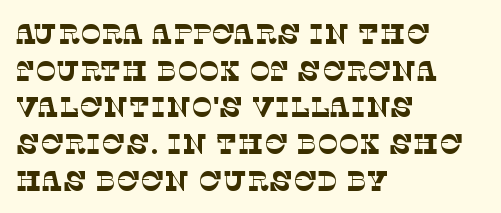
{"serif": "yes", "bold": "no", "weight": "thin", "width": "normal", "stroke_contrast": "low", "x_height": "large", "monospaced": "no", "underline": "no", "align": "left", "line_spacing": "normal", "line_spacing_ratio": 1.31, "letter_spacing": "normal", "letter_spacing_em": 0.0, "glyph_px": 28}
